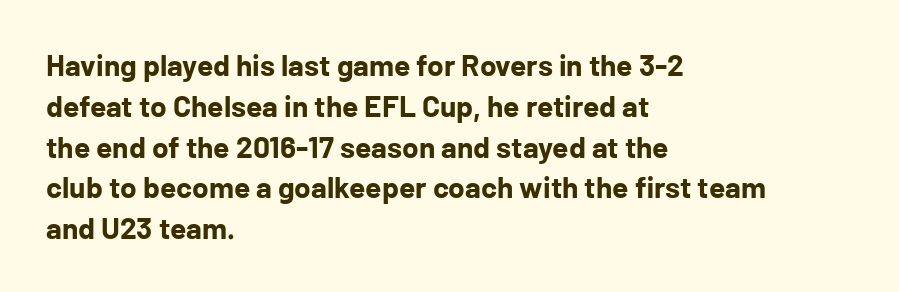
Q: Is the text bold? A: Yes.
Q: Is the text italic (slanted)? A: No, it is upright.
Q: Is the typeface a serif or a sans-serif typeface? A: Sans-serif.
Q: Is the text underlined? A: No.
Q: How is the paragraph aligned? A: Left-aligned.
Q: Is the spacing between letters normal or unusually wide? A: Normal.
Q: Is the spacing between lines tight, normal or loose? A: Normal.
Q: Width (condensed, normal, or wide)? A: Normal.
Q: Stroke contrast? A: Low.
Q: x-height? A: Medium.
Q: Monospaced? A: No.
